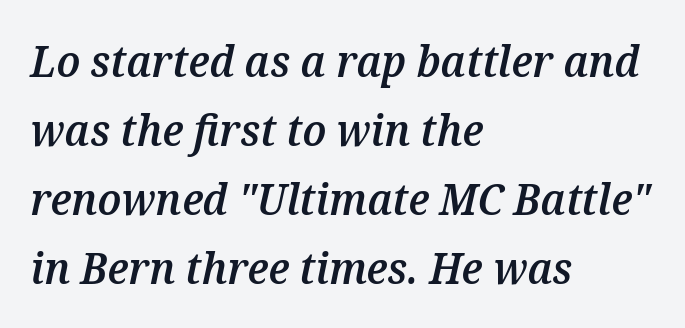
Students, observe: this is what conventionally led text looks like. Is the letter spacing exaggerated? No — it looks like the ordinary default. The setting favours the left margin, as ordinary paragraphs usually do. Anything drawn beneath the words? Only blank space. This sample uses an oblique cut, with every glyph tilted off the vertical.
